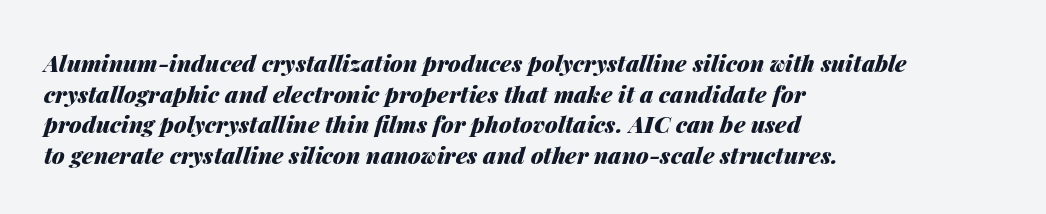
The image shows 23 px bold type, italic (leaning right); set left-aligned, normal line spacing (1.33x), normal letter spacing, not underlined.
